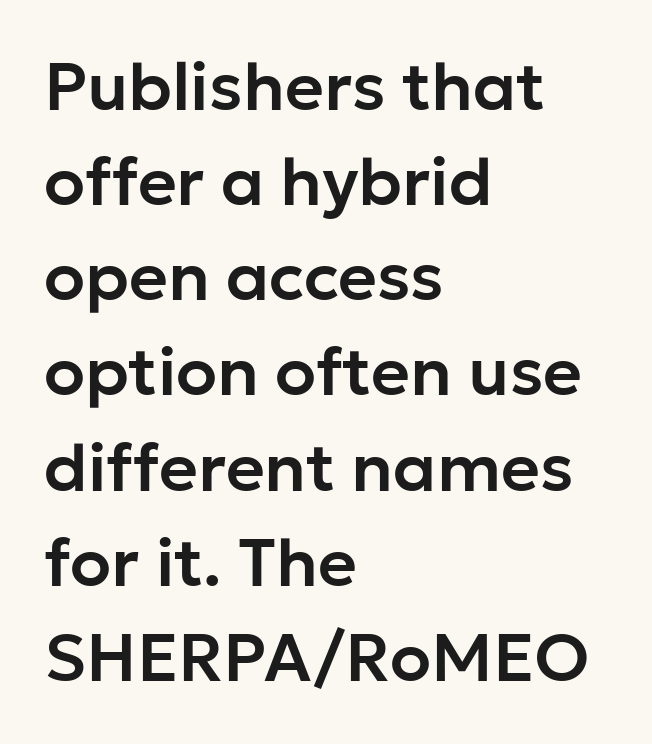
{"serif": "no", "italic": "no", "width": "normal", "stroke_contrast": "low", "x_height": "medium", "monospaced": "no", "underline": "no", "align": "left", "line_spacing": "normal", "line_spacing_ratio": 1.42, "letter_spacing": "normal", "letter_spacing_em": 0.0, "glyph_px": 67}
